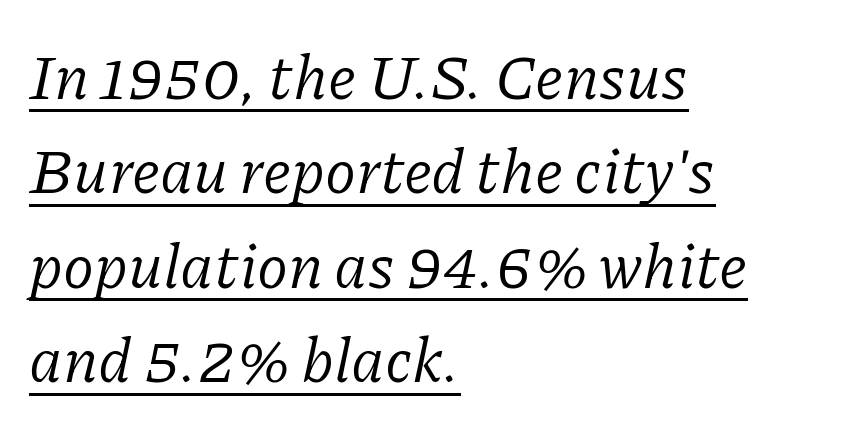
The image shows 63 px regular-weight serif type, italic (leaning right); set left-aligned, normal line spacing (1.5x), normal letter spacing, underlined; low stroke contrast and a medium x-height.
